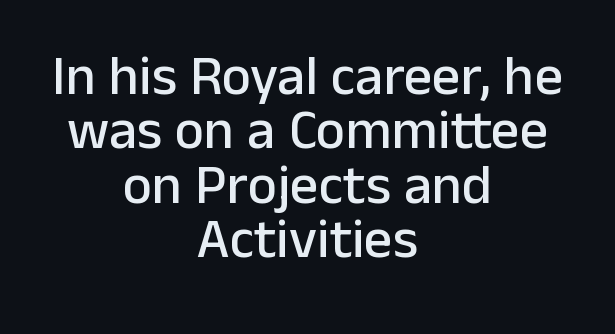
Q: Is the text italic (slanted)? A: No, it is upright.
Q: Is the typeface a serif or a sans-serif typeface? A: Sans-serif.
Q: Is the text underlined? A: No.
Q: How is the paragraph aligned? A: Centered.
Q: Is the spacing between letters normal or unusually wide? A: Normal.
Q: Is the spacing between lines tight, normal or loose? A: Tight.
Q: Width (condensed, normal, or wide)? A: Normal.
Q: Stroke contrast? A: Low.
Q: x-height? A: Medium.
Q: Monospaced? A: No.
